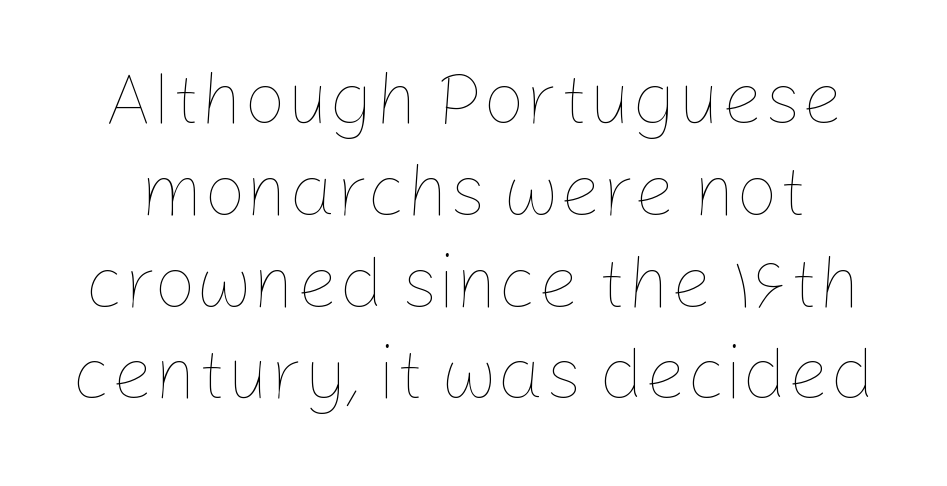
Decoration check: the copy has no underline. The letters sit at their default tracking, neither squeezed nor spread. Stroke thickness stays within the range of a standard reading face or lighter. Rendered with straight, roman letterforms. The face used here is proportionally spaced, like ordinary book or web type.
